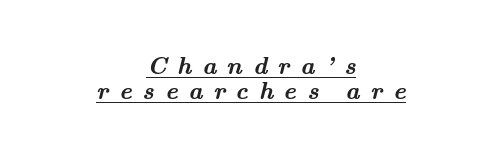
The image shows 24 px bold type; set centered, tight line spacing (1.05x), unusually wide letter spacing (+0.44 em), underlined.
